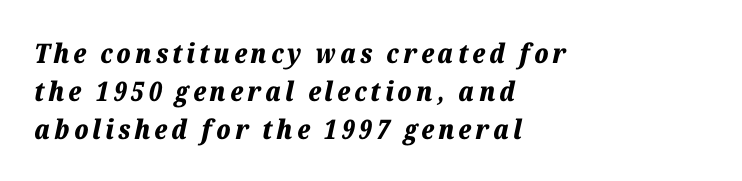
Typographic density is high because the face is bold. If you drew a line through each stem, it would be angled. The paragraph has a hard left edge and a soft right edge. Unmarked baselines from the first word to the last. The passage shown stacks its lines at a standard gap.
